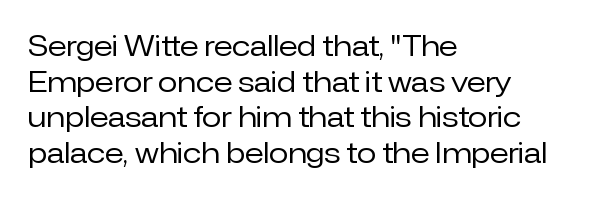
If you drew a ruler down the left edge, every line would touch it. The glyphs in this specimen are sans serif. Every character sits straight up, as roman type does. The gap between lines stays unmarked. Between one letter and the next there's only the usual sliver of space. Is this a fixed-width face? No — the glyphs have proportional, varying widths.
